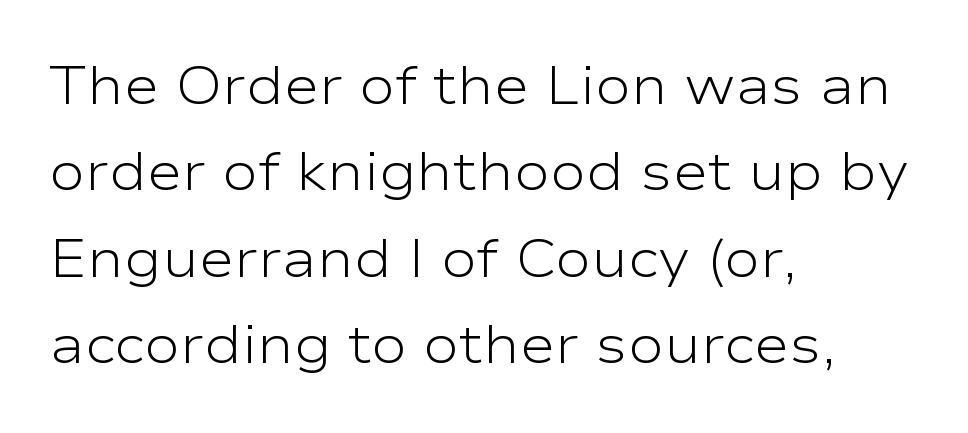
The rag falls on the right side of this text block. The line texture is even and compact thanks to regular tracking. Proportional: the letters do not fall into vertical columns. Reading down the column, the eye jumps a familiar distance to each next line.
